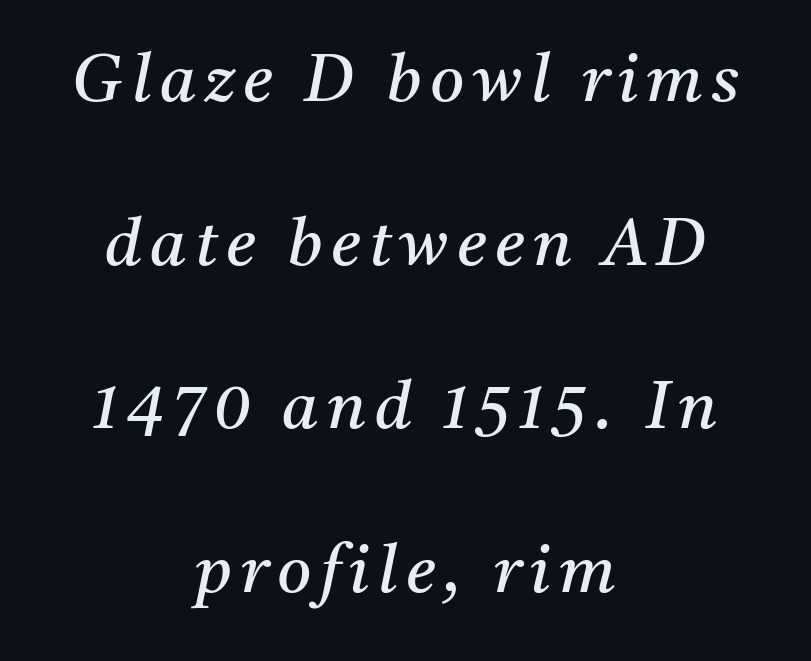
The image shows 66 px regular-weight serif type, italic (leaning right); set centered, loose line spacing (2.48x), not underlined; medium stroke contrast and a medium x-height.
